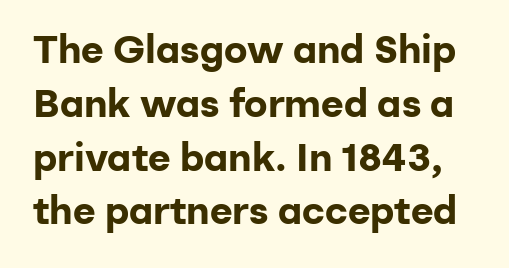
A typesetter would label this face a sans. A normal amount of white space separates one row of letters from the next. Do the characters align in a grid? No, the font is proportional. I'd describe the lettering as bold — thick and assertive. Do the letters lean? They stand straight. Here the glyphs are tracked normally, forming tight word shapes.
